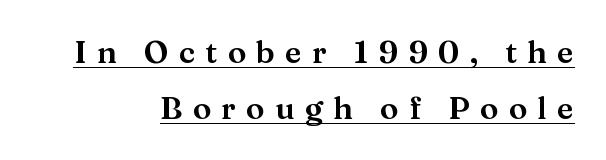
{"serif": "yes", "italic": "no", "width": "normal", "stroke_contrast": "medium", "x_height": "medium", "monospaced": "no", "underline": "yes", "line_spacing_ratio": 1.81, "letter_spacing": "wide", "letter_spacing_em": 0.33, "glyph_px": 31}
